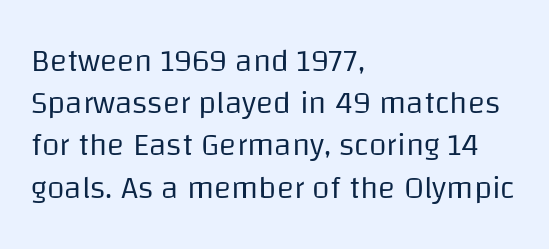
{"serif": "no", "italic": "no", "bold": "no", "weight": "regular", "width": "normal", "stroke_contrast": "low", "x_height": "large", "monospaced": "no", "underline": "no", "align": "left", "line_spacing": "normal", "line_spacing_ratio": 1.32, "letter_spacing": "normal", "letter_spacing_em": 0.0, "glyph_px": 32}
